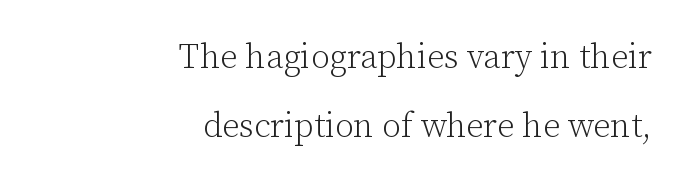
The image shows 34 px light serif type, upright; set right-aligned, loose line spacing (2.02x), normal letter spacing, not underlined; low stroke contrast and a medium x-height.
